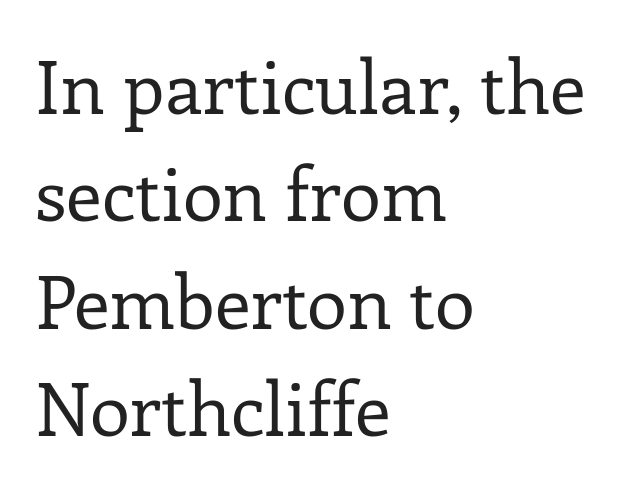
The letters advance in unequal steps, a hallmark of proportional type. Every stem runs plumb, perpendicular to the baseline. Descender tails drop into unmarked territory. Look at the tracking — it's just the regular setting, nothing added. To sum up the face: it has serifs.
